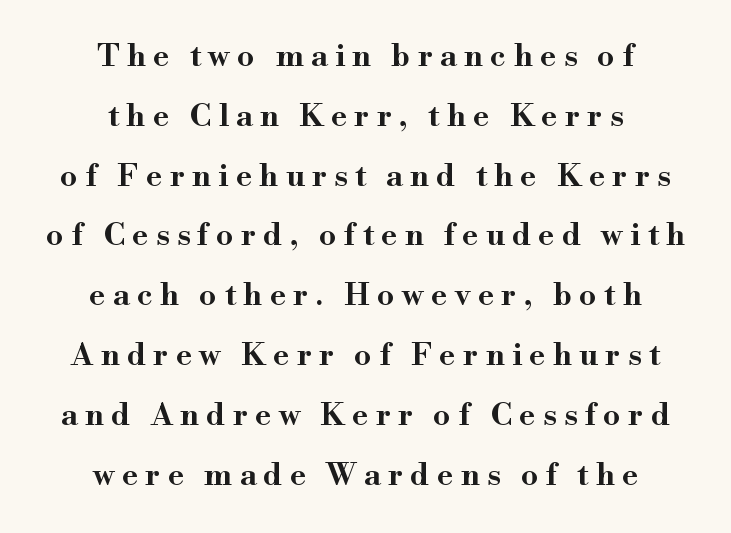
The image shows 31 px wide serif type, upright; set centered, loose line spacing (1.93x), unusually wide letter spacing (+0.24 em), not underlined; high stroke contrast and a small x-height.
